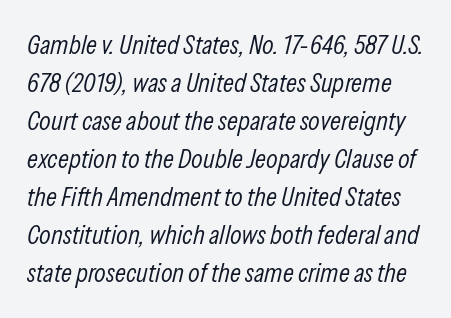
Q: Is the text bold? A: No.
Q: Is the text italic (slanted)? A: Yes, it leans right by about 13 degrees.
Q: Is the text underlined? A: No.
Q: Is the spacing between letters normal or unusually wide? A: Normal.
Q: Is the spacing between lines tight, normal or loose? A: Normal.
